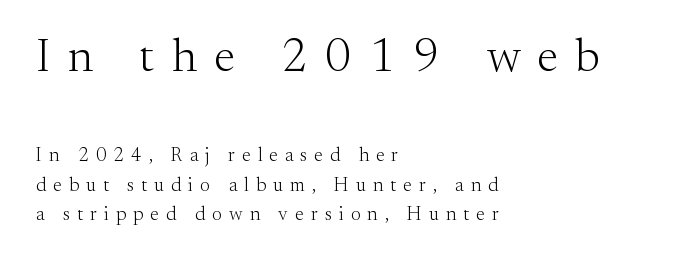
Q: Is the text bold? A: No.
Q: Is the text italic (slanted)? A: No, it is upright.
Q: Is the typeface a serif or a sans-serif typeface? A: Serif.
Q: Is the text underlined? A: No.
Q: How is the paragraph aligned? A: Left-aligned.
Q: Is the spacing between letters normal or unusually wide? A: Unusually wide.
Q: Is the spacing between lines tight, normal or loose? A: Normal.
Q: Which block of text is set in a larger size, the first (top) or the second (bottom)? A: The first (top) one.
Q: Width (condensed, normal, or wide)? A: Normal.
Q: Stroke contrast? A: Medium.
Q: x-height? A: Small.
Q: Monospaced? A: No.
